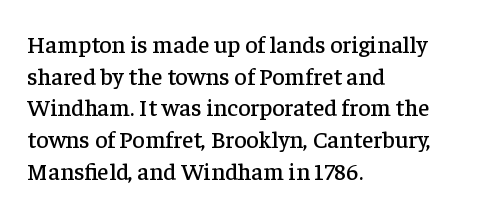
The image shows 24 px text type, upright; set left-aligned, normal line spacing (1.32x), normal letter spacing, not underlined.
